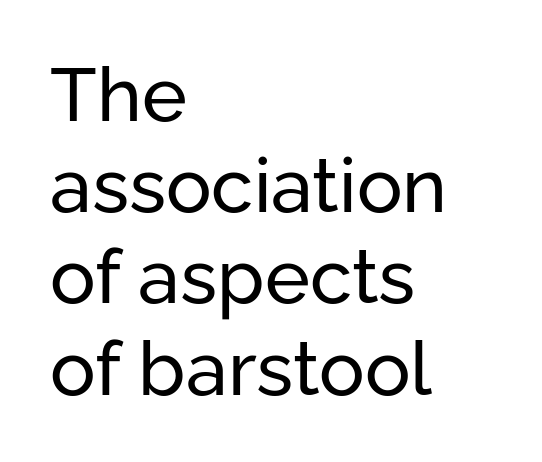
The image shows 76 px regular-weight sans-serif type, upright; set left-aligned, line spacing 1.2x, normal letter spacing, not underlined; low stroke contrast and a medium x-height.
